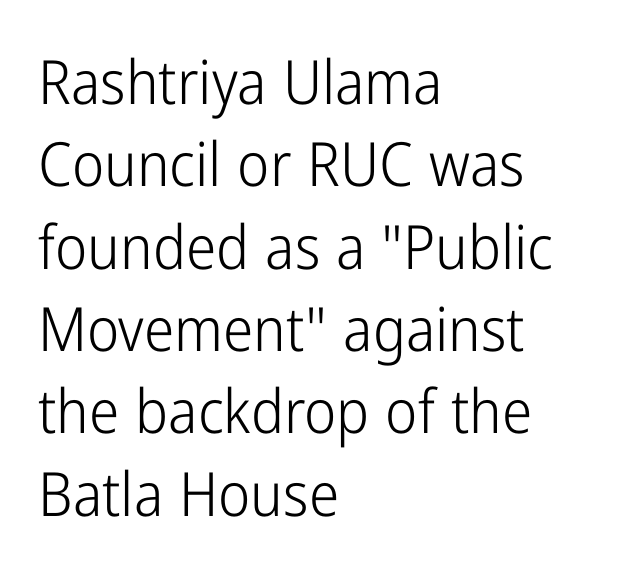
{"serif": "no", "italic": "no", "bold": "no", "weight": "light", "width": "condensed", "stroke_contrast": "low", "x_height": "medium", "monospaced": "no", "underline": "no", "align": "left", "line_spacing": "normal", "line_spacing_ratio": 1.35, "letter_spacing": "normal", "letter_spacing_em": 0.0, "glyph_px": 61}
